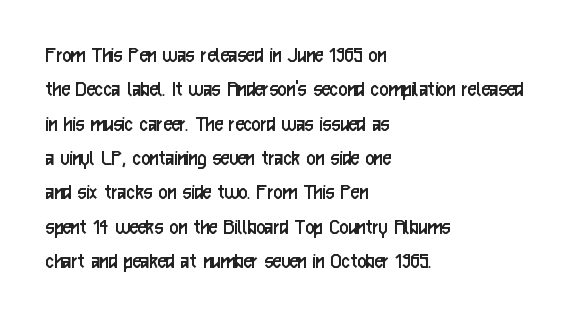
{"italic": "no", "bold": "no", "underline": "no", "align": "left", "line_spacing": "normal", "line_spacing_ratio": 1.43, "letter_spacing": "normal", "letter_spacing_em": 0.0, "glyph_px": 24}
